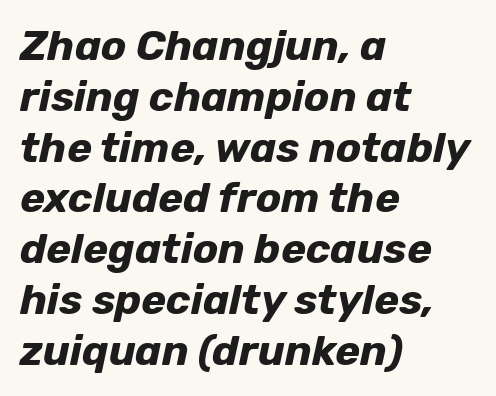
You could not count columns in this text — the font is proportionally spaced. These lines carry a lot of weight — the face is fully bold. Compared with a centered layout, this one pins lines to the left instead. The foot of each line stays bare and open. Slanted lettering throughout. A typesetter would call this zero additional tracking.
